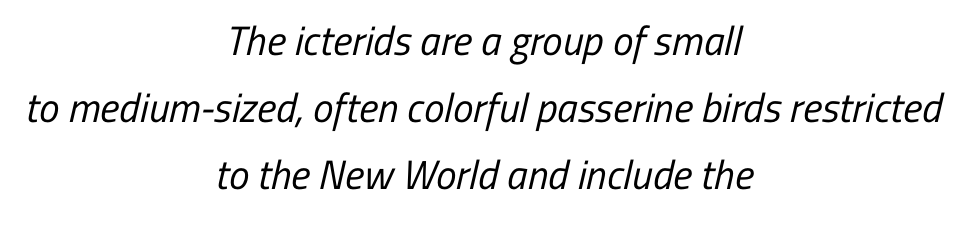
{"serif": "no", "bold": "no", "weight": "regular", "width": "condensed", "stroke_contrast": "low", "x_height": "medium", "monospaced": "no", "underline": "no", "align": "center", "line_spacing": "normal", "line_spacing_ratio": 1.64, "letter_spacing": "normal", "letter_spacing_em": 0.0, "glyph_px": 41}
